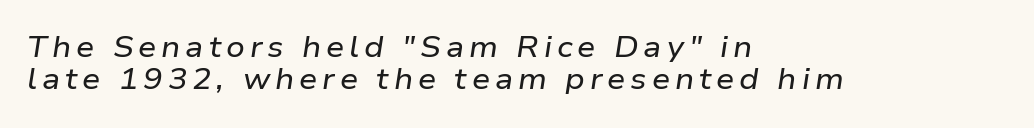
{"italic": "yes", "lean": "right", "slant_degrees": 9, "width": "wide", "stroke_contrast": "low", "x_height": "medium", "monospaced": "no", "underline": "no", "align": "left", "line_spacing": "tight", "line_spacing_ratio": 1.12, "glyph_px": 29}
